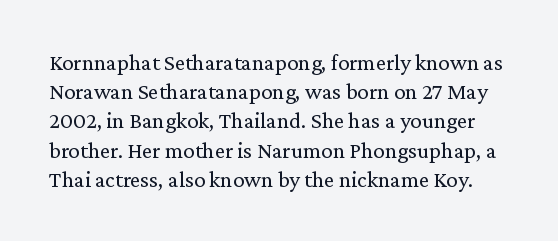
Q: Is the text bold? A: No.
Q: Is the text italic (slanted)? A: No, it is upright.
Q: Is the text underlined? A: No.
Q: Is the spacing between letters normal or unusually wide? A: Normal.
Q: Is the spacing between lines tight, normal or loose? A: Normal.
